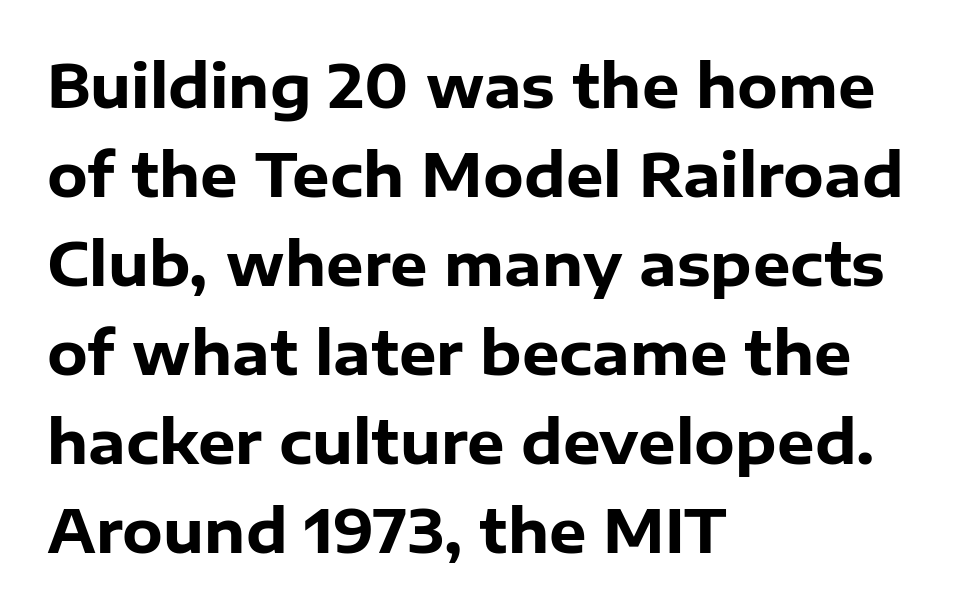
Q: Is the text bold? A: Yes.
Q: Is the text italic (slanted)? A: No, it is upright.
Q: Is the typeface a serif or a sans-serif typeface? A: Sans-serif.
Q: Is the text underlined? A: No.
Q: How is the paragraph aligned? A: Left-aligned.
Q: Is the spacing between letters normal or unusually wide? A: Normal.
Q: Is the spacing between lines tight, normal or loose? A: Normal.
Q: Width (condensed, normal, or wide)? A: Normal.
Q: Stroke contrast? A: Low.
Q: x-height? A: Medium.
Q: Monospaced? A: No.
